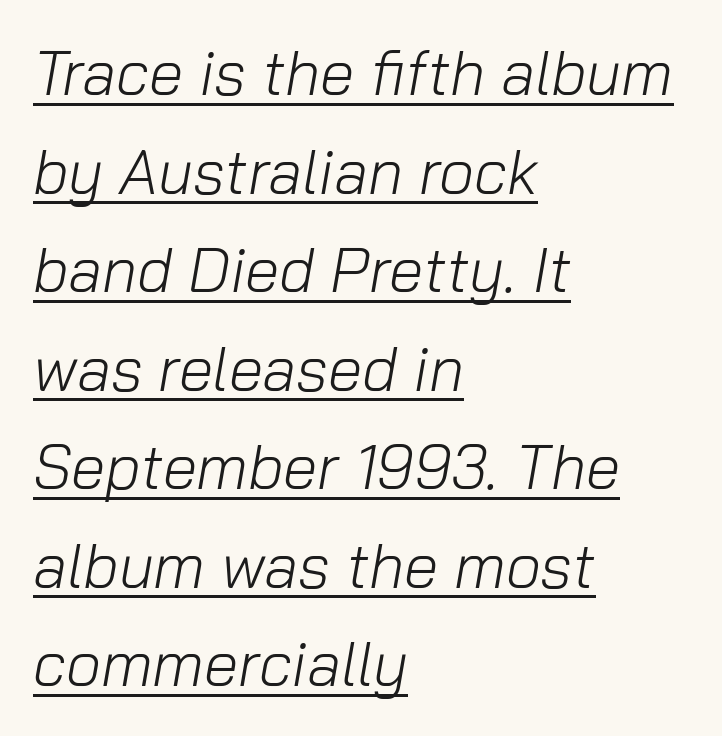
Q: Is the text bold? A: No.
Q: Is the text italic (slanted)? A: Yes, it leans right by about 10 degrees.
Q: Is the text underlined? A: Yes.
Q: How is the paragraph aligned? A: Left-aligned.
Q: Is the spacing between letters normal or unusually wide? A: Normal.
Q: Is the spacing between lines tight, normal or loose? A: Normal.
Q: Width (condensed, normal, or wide)? A: Normal.
Q: Stroke contrast? A: Low.
Q: x-height? A: Medium.
Q: Monospaced? A: No.
